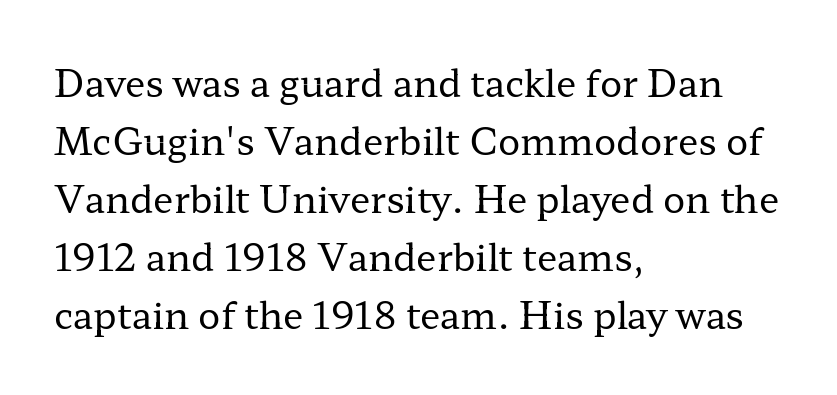
Q: Is the text bold? A: No.
Q: Is the text italic (slanted)? A: No, it is upright.
Q: Is the typeface a serif or a sans-serif typeface? A: Serif.
Q: Is the text underlined? A: No.
Q: How is the paragraph aligned? A: Left-aligned.
Q: Is the spacing between letters normal or unusually wide? A: Normal.
Q: Is the spacing between lines tight, normal or loose? A: Normal.
Q: Width (condensed, normal, or wide)? A: Wide.
Q: Stroke contrast? A: Low.
Q: x-height? A: Medium.
Q: Monospaced? A: No.
